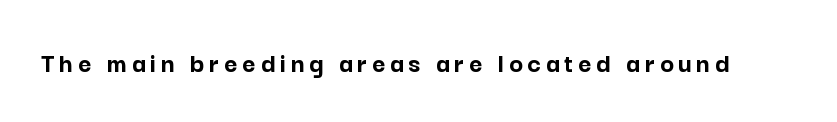
{"serif": "no", "italic": "no", "bold": "yes", "weight": "semibold", "width": "normal", "stroke_contrast": "low", "x_height": "medium", "monospaced": "no", "underline": "no", "glyph_px": 29}
